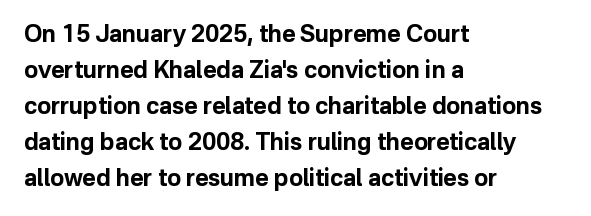
The line-height multiplier appears to be the usual default. Plain, unruled lines of type. The type is set solid horizontally, with unmodified tracking. Horizontal alignment here is leftward, the default for most running prose. Does the weight exceed regular? Yes, all the way to bold.
